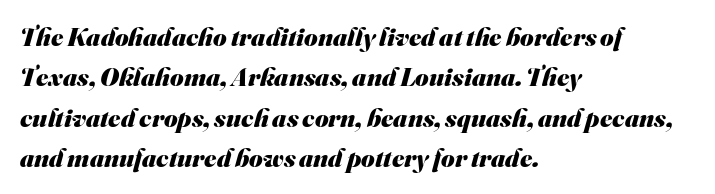
Plenty of ink on the page — the face is bold. Nobody drew a line under any word here. Horizontally, the lines are justified to the leading edge only. The rows are spaced the way most documents space them.
